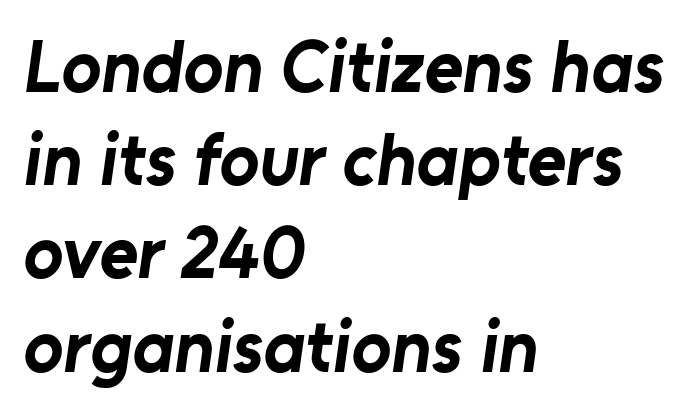
Q: Is the text bold? A: Yes.
Q: Is the typeface a serif or a sans-serif typeface? A: Sans-serif.
Q: Is the text underlined? A: No.
Q: How is the paragraph aligned? A: Left-aligned.
Q: Is the spacing between letters normal or unusually wide? A: Normal.
Q: Is the spacing between lines tight, normal or loose? A: Normal.
Q: Width (condensed, normal, or wide)? A: Normal.
Q: Stroke contrast? A: Low.
Q: x-height? A: Medium.
Q: Monospaced? A: No.
